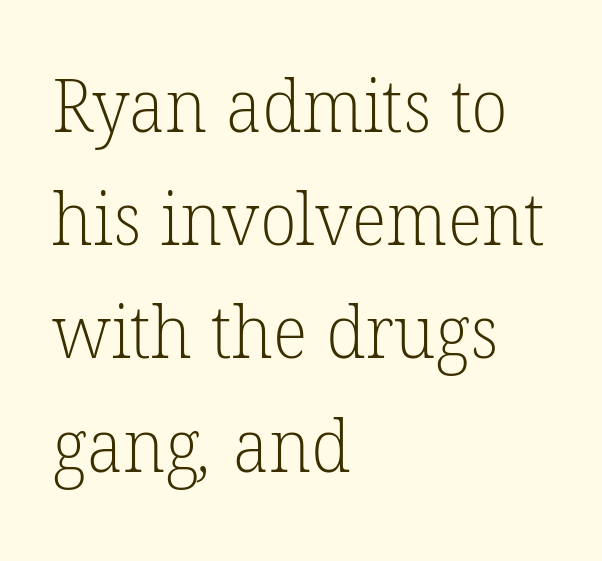
Q: Is the text bold? A: No.
Q: Is the typeface a serif or a sans-serif typeface? A: Serif.
Q: Is the text underlined? A: No.
Q: How is the paragraph aligned? A: Left-aligned.
Q: Is the spacing between letters normal or unusually wide? A: Normal.
Q: Is the spacing between lines tight, normal or loose? A: Normal.
Q: Width (condensed, normal, or wide)? A: Normal.
Q: Stroke contrast? A: Low.
Q: x-height? A: Medium.
Q: Monospaced? A: No.
